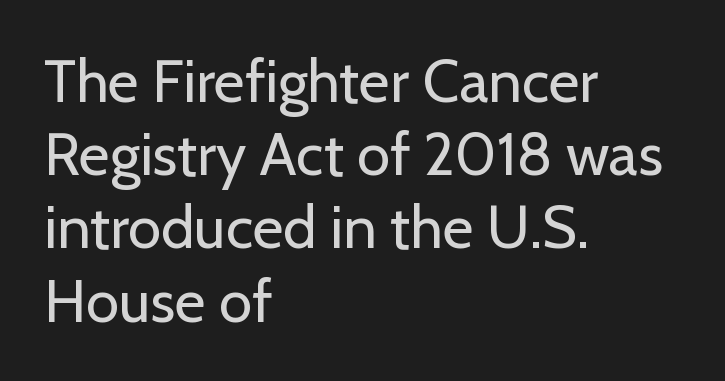
A quiet, ordinary-to-light weight characterises the typeface. Do the letters lean? They stand straight. Does extra space separate the letters? No, they use regular spacing. The space directly below the letters is spotless.
